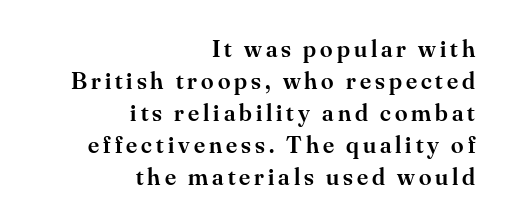
Q: Is the text bold? A: Semi-bold.
Q: Is the text italic (slanted)? A: No, it is upright.
Q: Is the text underlined? A: No.
Q: How is the paragraph aligned? A: Right-aligned.
Q: Is the spacing between lines tight, normal or loose? A: Normal.
